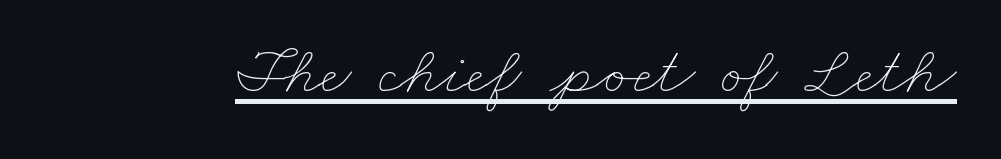
{"bold": "no", "weight": "thin", "width": "wide", "stroke_contrast": "low", "x_height": "small", "monospaced": "no", "underline": "yes", "letter_spacing": "normal", "letter_spacing_em": 0.0, "glyph_px": 68}
